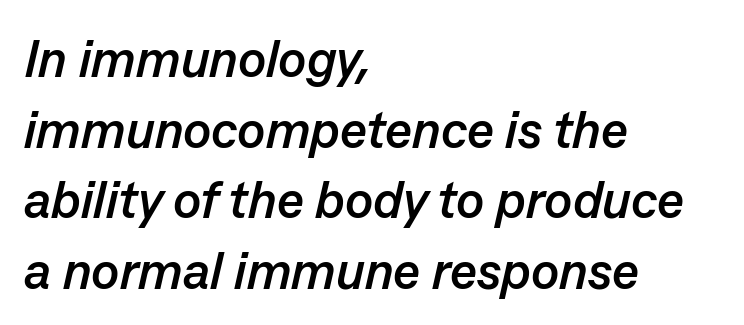
Does the weight exceed regular? Yes, all the way to bold. The letters advance in unequal steps, a hallmark of proportional type. The string is rendered with underlining switched off. Between one letter and the next there's only the usual sliver of space. The line-height multiplier appears to be the usual default. There's an unmistakable incline to the writing here.
